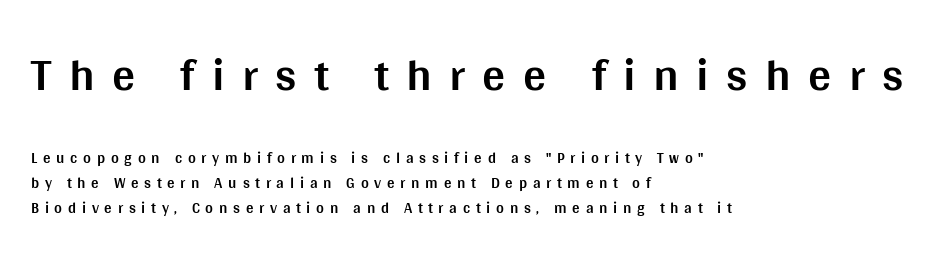
Q: Is the text bold? A: Yes.
Q: Is the text italic (slanted)? A: No, it is upright.
Q: Is the typeface a serif or a sans-serif typeface? A: Sans-serif.
Q: Is the text underlined? A: No.
Q: How is the paragraph aligned? A: Left-aligned.
Q: Is the spacing between letters normal or unusually wide? A: Unusually wide.
Q: Is the spacing between lines tight, normal or loose? A: Normal.
Q: Which block of text is set in a larger size, the first (top) or the second (bottom)? A: The first (top) one.
Q: Width (condensed, normal, or wide)? A: Normal.
Q: Stroke contrast? A: Medium.
Q: x-height? A: Large.
Q: Monospaced? A: No.
